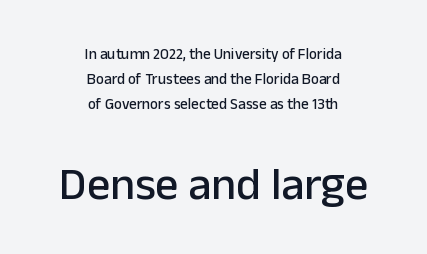
Font category for this specimen: sans-serif. The passage shown is typed in a proportional face where columns would drift. These lines sit exactly where default settings would place them. Character size in the trailing block exceeds that of the leading block. Horizontally, the lines are justified to the midpoint only. Short note: letters normally spaced.
